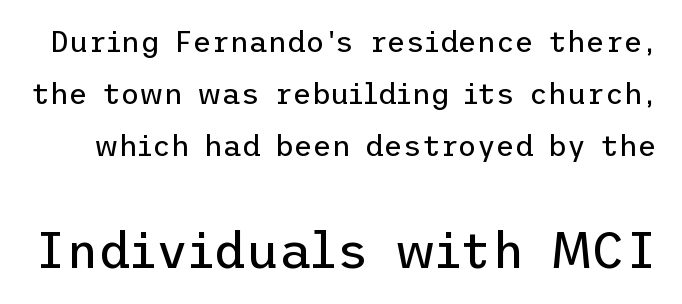
Q: Is the text bold? A: No.
Q: Is the text italic (slanted)? A: No, it is upright.
Q: Is the typeface a serif or a sans-serif typeface? A: Sans-serif.
Q: Is the text underlined? A: No.
Q: Is the spacing between letters normal or unusually wide? A: Normal.
Q: Which block of text is set in a larger size, the first (top) or the second (bottom)? A: The second (bottom) one.
Q: Width (condensed, normal, or wide)? A: Normal.
Q: Stroke contrast? A: Low.
Q: x-height? A: Medium.
